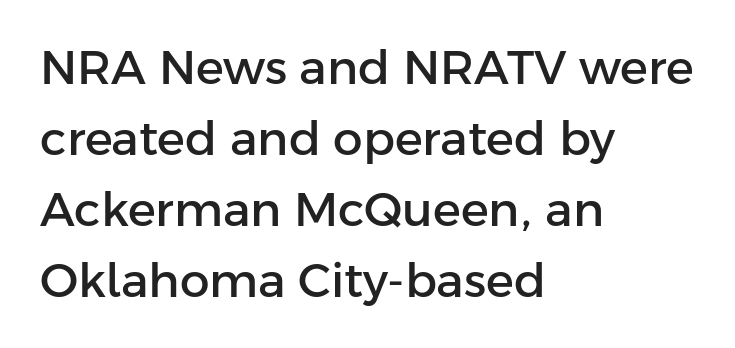
{"serif": "no", "italic": "no", "width": "normal", "stroke_contrast": "low", "x_height": "medium", "monospaced": "no", "underline": "no", "align": "left", "line_spacing": "normal", "line_spacing_ratio": 1.51, "letter_spacing": "normal", "letter_spacing_em": 0.0, "glyph_px": 47}
